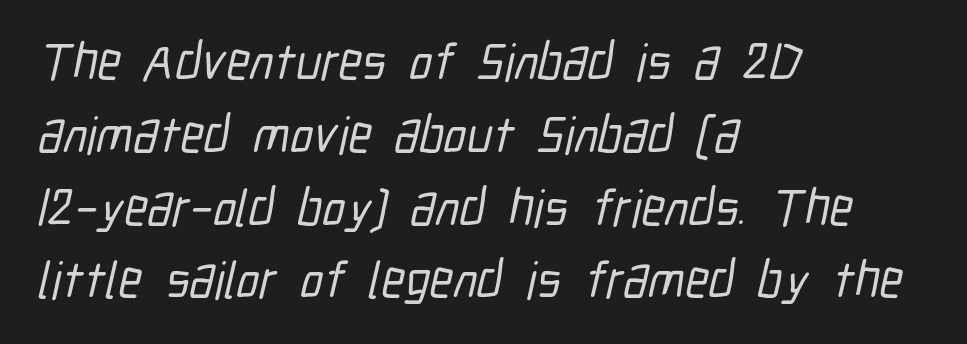
Q: Is the typeface a serif or a sans-serif typeface? A: Sans-serif.
Q: Is the text underlined? A: No.
Q: How is the paragraph aligned? A: Left-aligned.
Q: Is the spacing between letters normal or unusually wide? A: Normal.
Q: Is the spacing between lines tight, normal or loose? A: Normal.
Q: Width (condensed, normal, or wide)? A: Condensed.
Q: Stroke contrast? A: Low.
Q: x-height? A: Medium.
Q: Monospaced? A: No.
